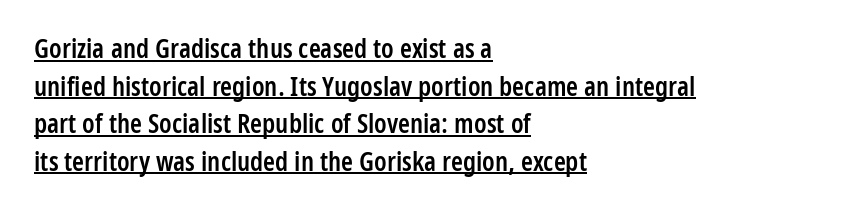
{"italic": "no", "bold": "semi", "underline": "yes", "align": "left", "line_spacing": "normal", "line_spacing_ratio": 1.39, "letter_spacing": "normal", "letter_spacing_em": 0.0, "glyph_px": 27}
